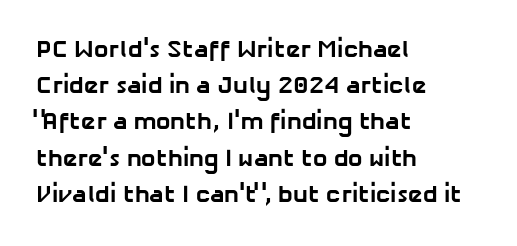
{"bold": "yes", "underline": "no", "align": "left", "line_spacing": "normal", "line_spacing_ratio": 1.51, "letter_spacing": "normal", "letter_spacing_em": 0.0, "glyph_px": 24}
